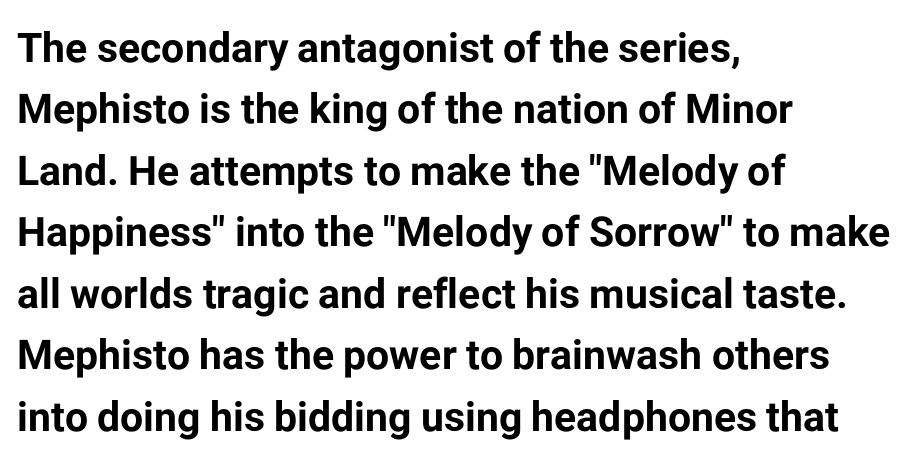
{"serif": "no", "italic": "no", "bold": "yes", "weight": "bold", "width": "normal", "stroke_contrast": "low", "x_height": "medium", "monospaced": "no", "underline": "no", "align": "left", "line_spacing": "normal", "line_spacing_ratio": 1.5, "letter_spacing": "normal", "letter_spacing_em": 0.0, "glyph_px": 41}
